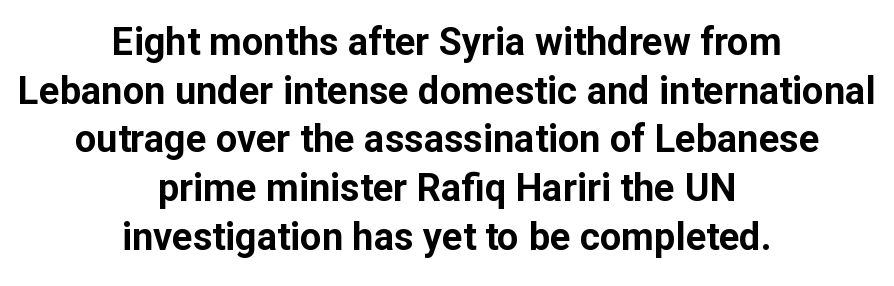
Whoever set this chose a conventional vertical rhythm. Character widths vary here, with narrow letters taking less room than wide ones. Look at the stroke-to-counter ratio: heavy, a bold. To sum up the face: it is a sans, with no serifs. Which margin do the lines hug? Neither — every line sits in the middle.
